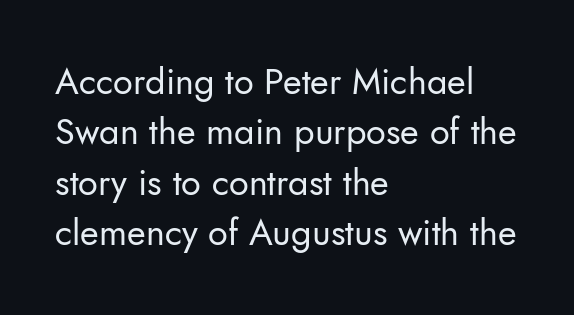
{"serif": "no", "italic": "no", "bold": "no", "weight": "regular", "width": "normal", "stroke_contrast": "low", "x_height": "small", "monospaced": "no", "underline": "no", "align": "left", "line_spacing": "normal", "line_spacing_ratio": 1.4, "letter_spacing": "normal", "letter_spacing_em": 0.0, "glyph_px": 36}
